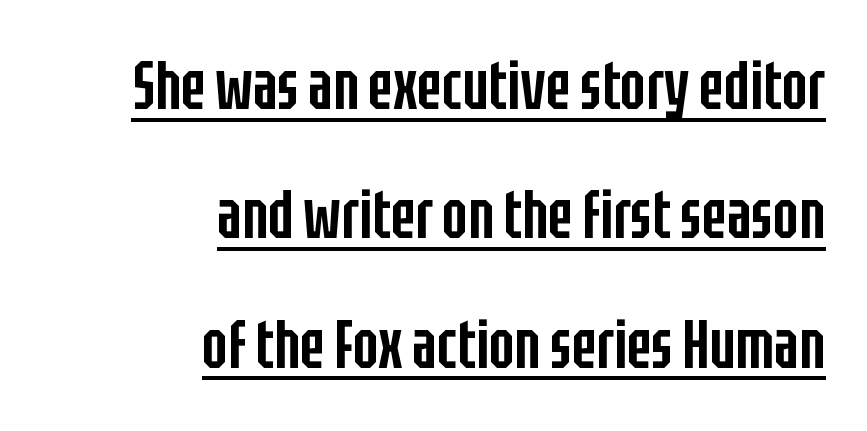
There is no visible air inserted between adjacent glyphs. Notice how the passage keeps a crisp vertical edge on the right only. The font family rendered here belongs to the sans-serif group. Italic? Not at all — the glyphs are vertical. These lines are rendered in a variable-pitch font.
